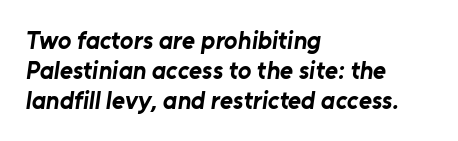
{"bold": "yes", "underline": "no", "align": "left", "line_spacing_ratio": 1.2, "letter_spacing": "normal", "letter_spacing_em": 0.0, "glyph_px": 25}
